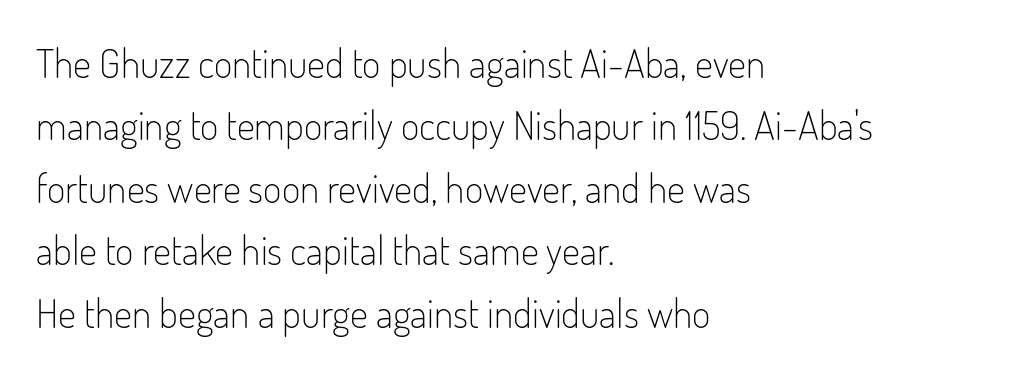
Q: Is the text bold? A: No.
Q: Is the text italic (slanted)? A: No, it is upright.
Q: Is the typeface a serif or a sans-serif typeface? A: Sans-serif.
Q: Is the text underlined? A: No.
Q: How is the paragraph aligned? A: Left-aligned.
Q: Is the spacing between letters normal or unusually wide? A: Normal.
Q: Is the spacing between lines tight, normal or loose? A: Normal.
Q: Width (condensed, normal, or wide)? A: Condensed.
Q: Stroke contrast? A: Low.
Q: x-height? A: Small.
Q: Monospaced? A: No.
